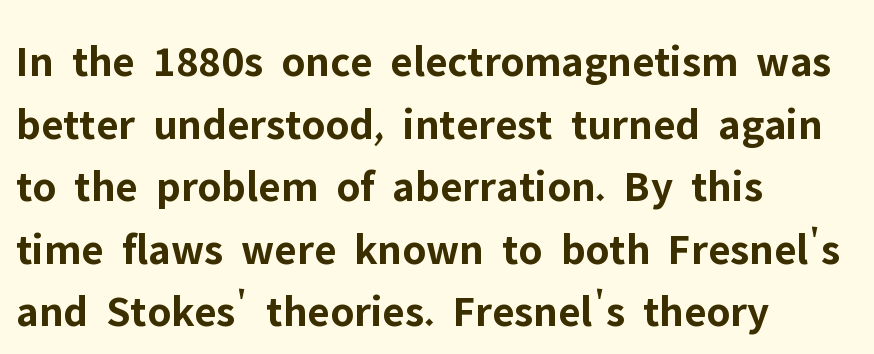
The image shows 45 px bold sans-serif type, upright; set left-aligned, normal line spacing (1.39x), normal letter spacing, not underlined; low stroke contrast and a medium x-height.
